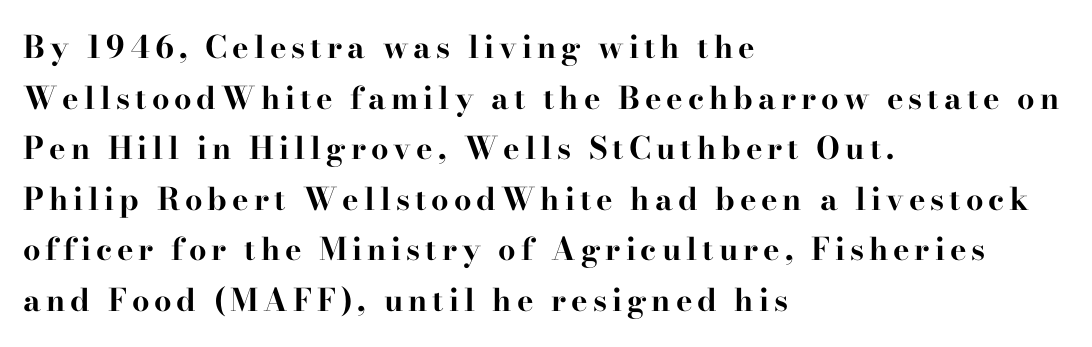
The baseline area is clear. Regular leading. What weight is shown? A full bold with thick strokes. Posture: vertical.
